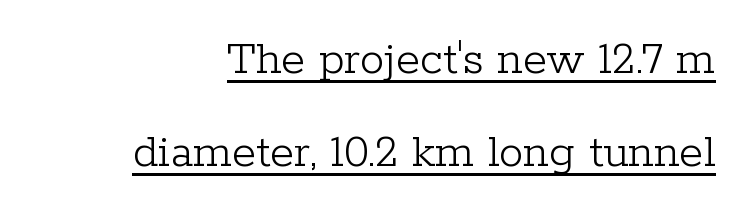
The image shows 49 px light serif type, upright; set loose line spacing (1.9x), normal letter spacing, underlined; low stroke contrast and a medium x-height.
